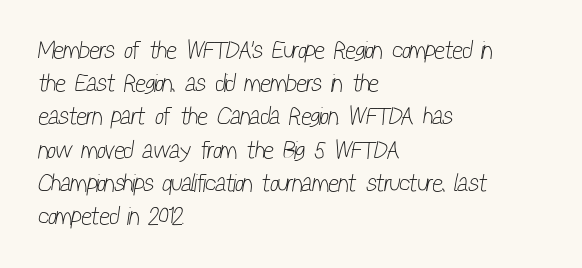
The image shows 25 px text type; set left-aligned, normal line spacing (1.33x), normal letter spacing, not underlined.
